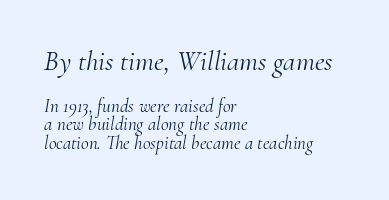
The image shows 28 px light serif type, italic (leaning right); set left-aligned, tight line spacing (0.98x), normal letter spacing, not underlined; the first (top) block is 1.47x larger; medium stroke contrast and a small x-height.
